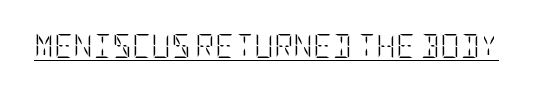
The image shows 24 px text type, upright; set normal letter spacing, underlined.
